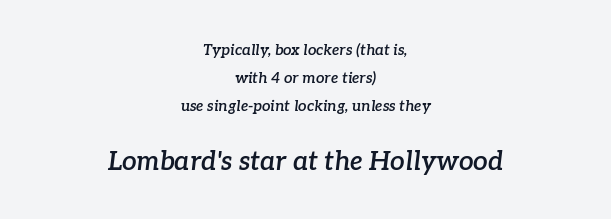
Q: Is the text bold? A: Semi-bold.
Q: Is the text italic (slanted)? A: Yes, it leans right by about 7 degrees.
Q: Is the text underlined? A: No.
Q: How is the paragraph aligned? A: Centered.
Q: Is the spacing between letters normal or unusually wide? A: Normal.
Q: Which block of text is set in a larger size, the first (top) or the second (bottom)? A: The second (bottom) one.
